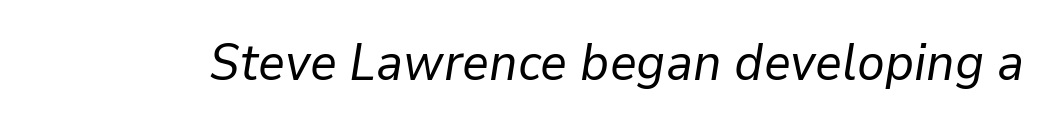
Q: Is the text bold? A: No.
Q: Is the text italic (slanted)? A: Yes, it leans right by about 9 degrees.
Q: Is the text underlined? A: No.
Q: Is the spacing between letters normal or unusually wide? A: Normal.
Q: Width (condensed, normal, or wide)? A: Normal.
Q: Stroke contrast? A: Low.
Q: x-height? A: Medium.
Q: Monospaced? A: No.
